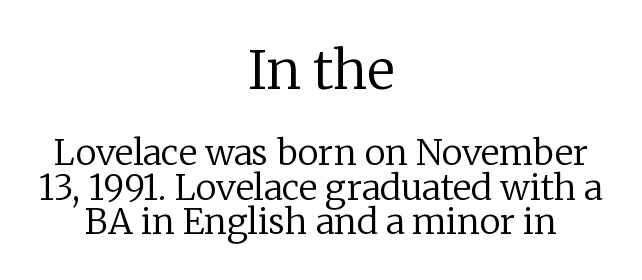
The image shows 53 px regular-weight serif type, upright; set centered, tight line spacing (0.98x), normal letter spacing, not underlined; the first (top) block is 1.51x larger; low stroke contrast and a medium x-height.
